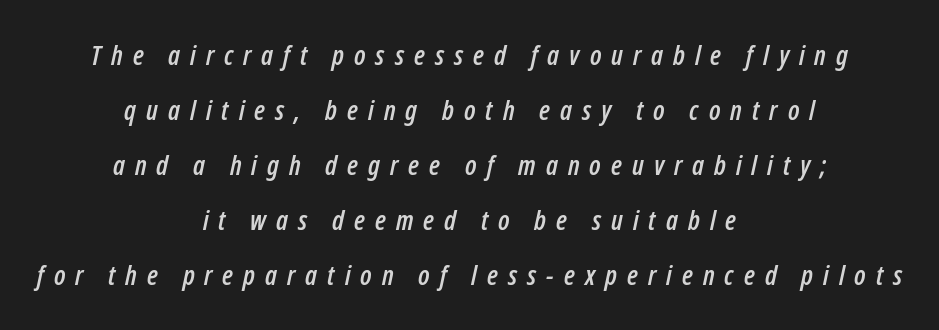
{"italic": "yes", "lean": "right", "slant_degrees": 12, "underline": "no", "align": "center", "line_spacing": "loose", "line_spacing_ratio": 2.04, "letter_spacing": "wide", "letter_spacing_em": 0.37, "glyph_px": 27}
